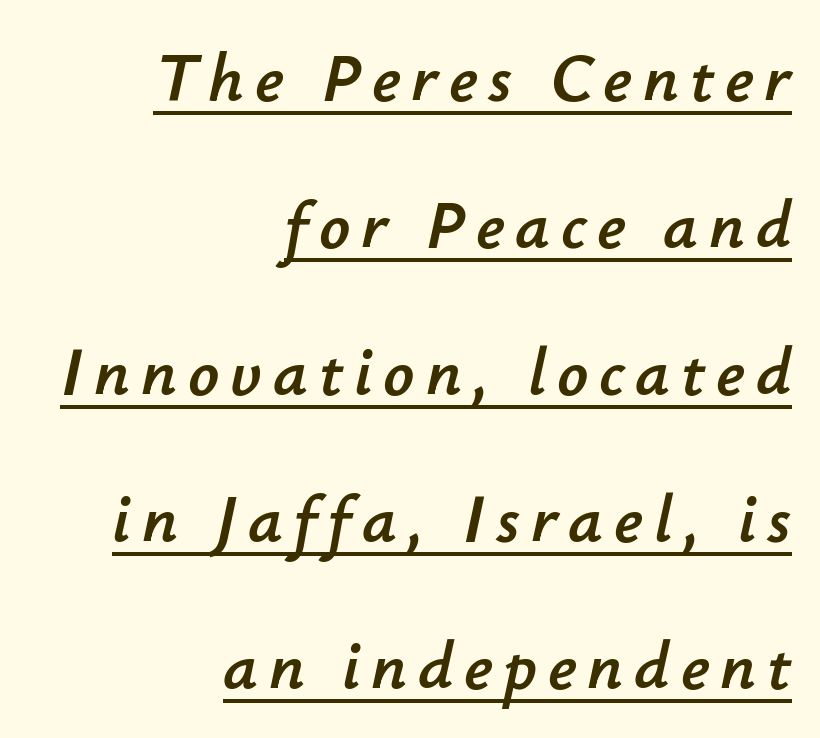
The image shows 68 px text type, italic (leaning right); set right-aligned, loose line spacing (2.16x), underlined; low stroke contrast and a small x-height.
